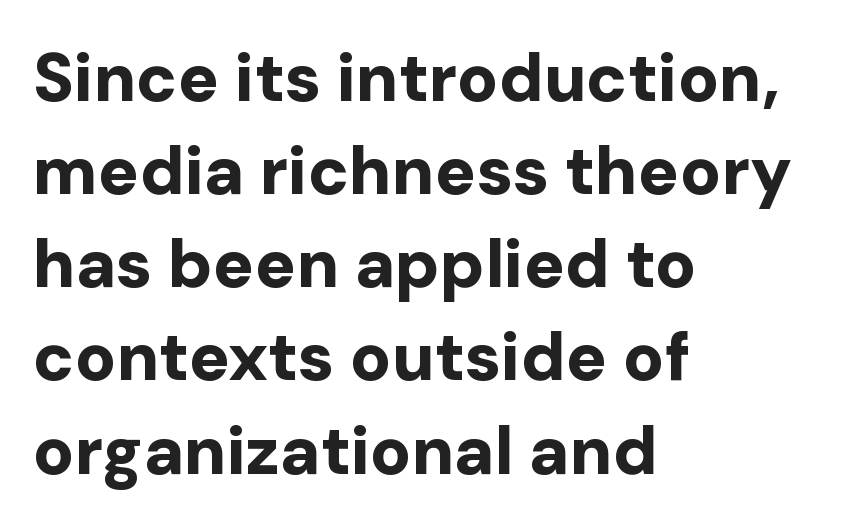
The image shows 68 px bold sans-serif type, upright; set left-aligned, normal line spacing (1.37x), normal letter spacing, not underlined; low stroke contrast and a medium x-height.
